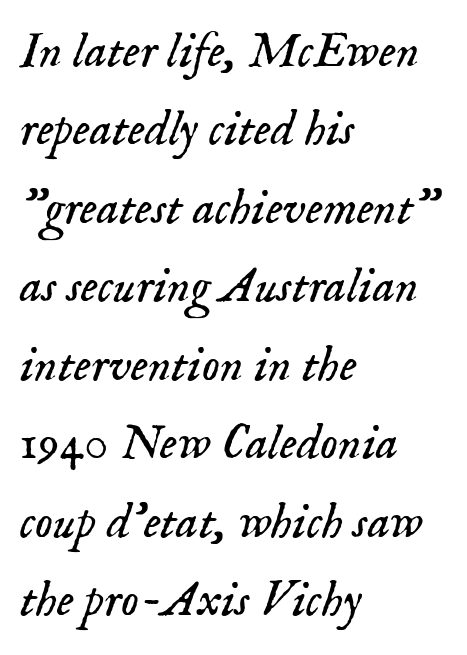
Q: Is the text bold? A: No.
Q: Is the text italic (slanted)? A: Yes, it leans right by about 18 degrees.
Q: Is the typeface a serif or a sans-serif typeface? A: Serif.
Q: Is the text underlined? A: No.
Q: How is the paragraph aligned? A: Left-aligned.
Q: Is the spacing between letters normal or unusually wide? A: Normal.
Q: Is the spacing between lines tight, normal or loose? A: Normal.
Q: Width (condensed, normal, or wide)? A: Normal.
Q: Stroke contrast? A: Low.
Q: x-height? A: Small.
Q: Monospaced? A: No.
